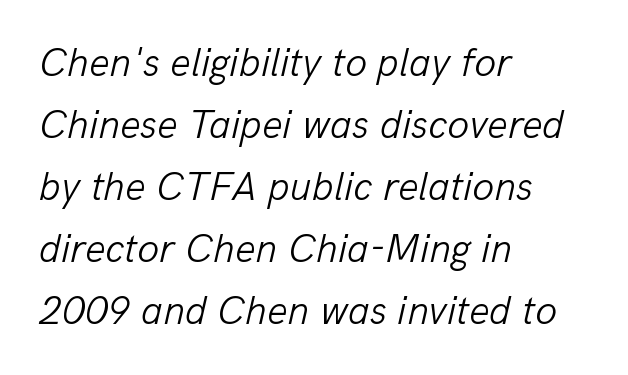
Q: Is the text bold? A: No.
Q: Is the text italic (slanted)? A: Yes, it leans right by about 13 degrees.
Q: Is the text underlined? A: No.
Q: How is the paragraph aligned? A: Left-aligned.
Q: Is the spacing between letters normal or unusually wide? A: Normal.
Q: Is the spacing between lines tight, normal or loose? A: Normal.
Q: Width (condensed, normal, or wide)? A: Normal.
Q: Stroke contrast? A: Low.
Q: x-height? A: Medium.
Q: Monospaced? A: No.
